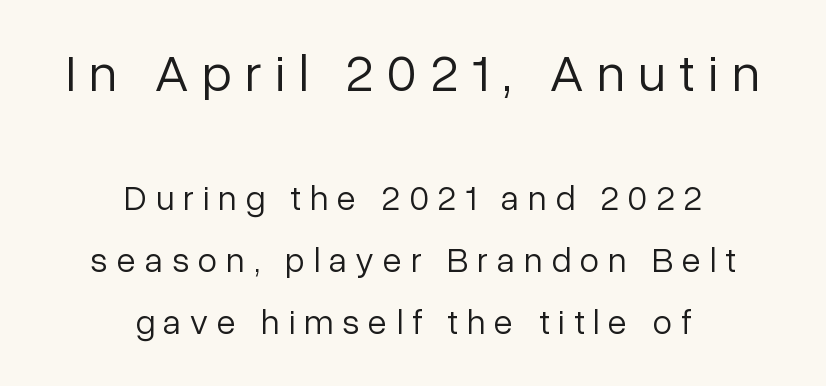
Q: Is the text bold? A: No.
Q: Is the text italic (slanted)? A: No, it is upright.
Q: Is the typeface a serif or a sans-serif typeface? A: Sans-serif.
Q: Is the text underlined? A: No.
Q: How is the paragraph aligned? A: Centered.
Q: Is the spacing between letters normal or unusually wide? A: Unusually wide.
Q: Which block of text is set in a larger size, the first (top) or the second (bottom)? A: The first (top) one.
Q: Width (condensed, normal, or wide)? A: Normal.
Q: Stroke contrast? A: Low.
Q: x-height? A: Medium.
Q: Monospaced? A: No.
